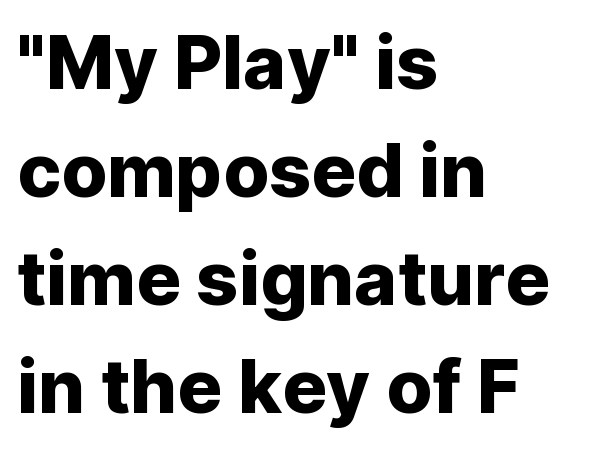
Q: Is the text italic (slanted)? A: No, it is upright.
Q: Is the typeface a serif or a sans-serif typeface? A: Sans-serif.
Q: Is the text underlined? A: No.
Q: How is the paragraph aligned? A: Left-aligned.
Q: Is the spacing between letters normal or unusually wide? A: Normal.
Q: Is the spacing between lines tight, normal or loose? A: Normal.
Q: Width (condensed, normal, or wide)? A: Normal.
Q: Stroke contrast? A: Low.
Q: x-height? A: Medium.
Q: Monospaced? A: No.
